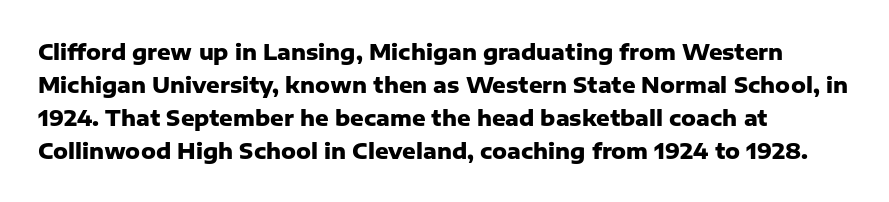
The sample has been set heavy, in full bold. Any mark beneath the type? The region is blank. The ragged edge is on the right, which tells us the setting is flush left. This sample uses plain, unmodified letter spacing. Posture: vertical. Does the leading feel generous? No, just average.
